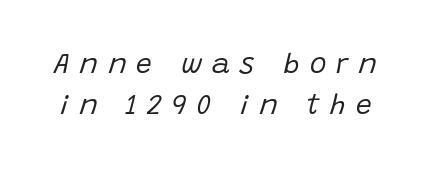
{"italic": "yes", "lean": "right", "slant_degrees": 15, "bold": "no", "weight": "regular", "width": "normal", "stroke_contrast": "low", "x_height": "large", "monospaced": "no", "underline": "no", "line_spacing": "normal", "line_spacing_ratio": 1.47, "letter_spacing": "wide", "letter_spacing_em": 0.36, "glyph_px": 28}
